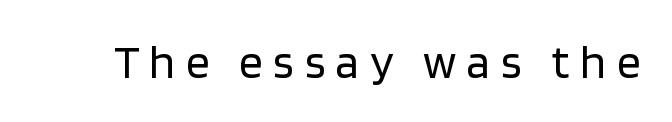
The image shows 47 px regular-weight sans-serif type, upright; set unusually wide letter spacing (+0.23 em), not underlined; low stroke contrast and a large x-height.
